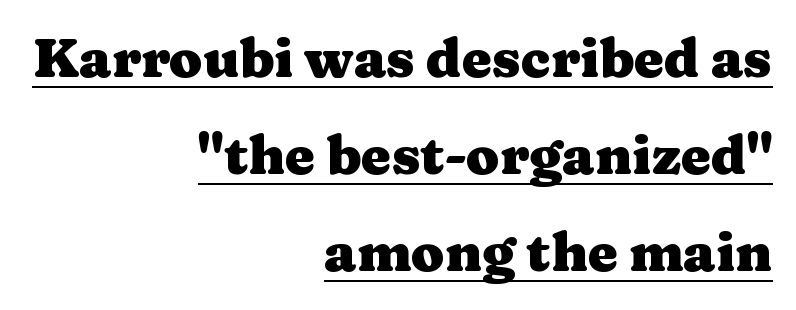
Look at the tracking — it's just the regular setting, nothing added. Unlike a clean sans, this face finishes its strokes with serifs. The specimen includes a rule beneath the text block's lines. Here the designer chose a conventional face with non-uniform glyph widths. Teacher's note: observe the even right margin — that is flush-right alignment.
